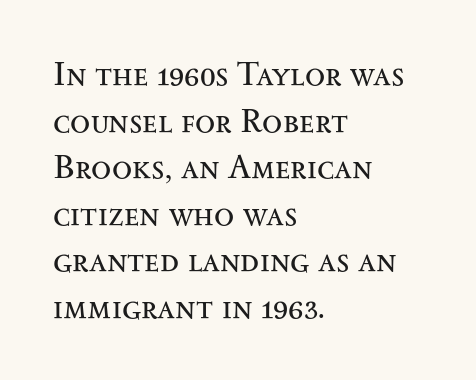
The image shows 33 px regular-weight, wide serif type, upright; set left-aligned, normal line spacing (1.41x), normal letter spacing, not underlined; medium stroke contrast and a small x-height.
